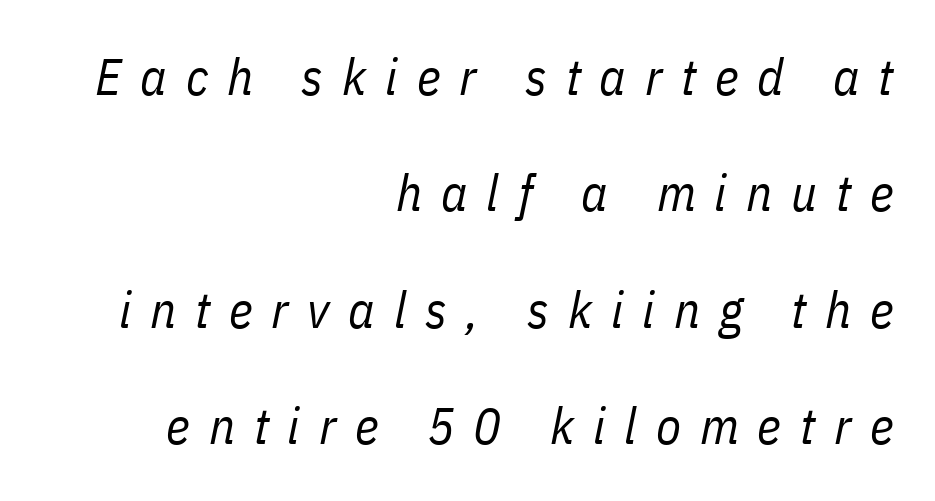
The image shows 51 px regular-weight, condensed type, italic (leaning right); set right-aligned, loose line spacing (2.28x), unusually wide letter spacing (+0.37 em), not underlined; low stroke contrast and a medium x-height.
